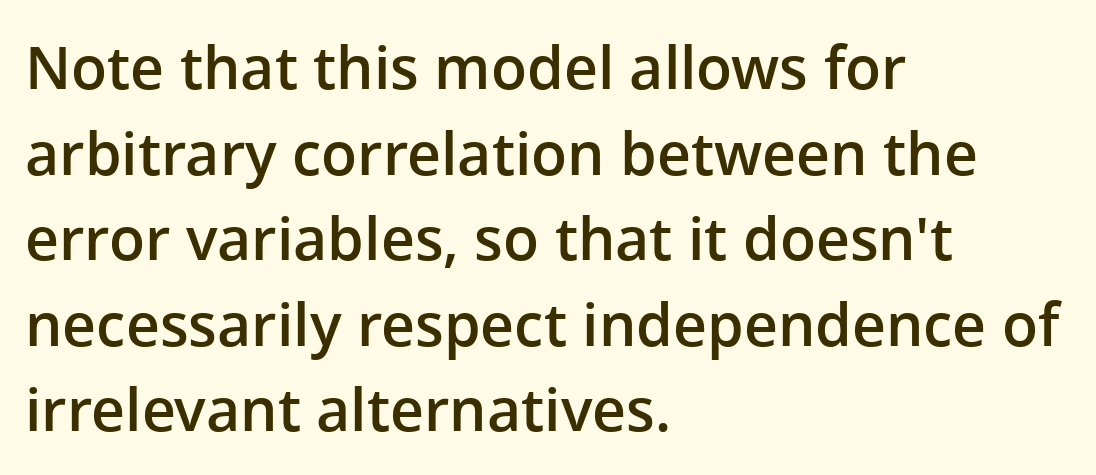
Q: Is the text bold? A: Semi-bold.
Q: Is the text italic (slanted)? A: No, it is upright.
Q: Is the typeface a serif or a sans-serif typeface? A: Sans-serif.
Q: Is the text underlined? A: No.
Q: How is the paragraph aligned? A: Left-aligned.
Q: Is the spacing between letters normal or unusually wide? A: Normal.
Q: Is the spacing between lines tight, normal or loose? A: Normal.
Q: Width (condensed, normal, or wide)? A: Normal.
Q: Stroke contrast? A: Low.
Q: x-height? A: Medium.
Q: Monospaced? A: No.
